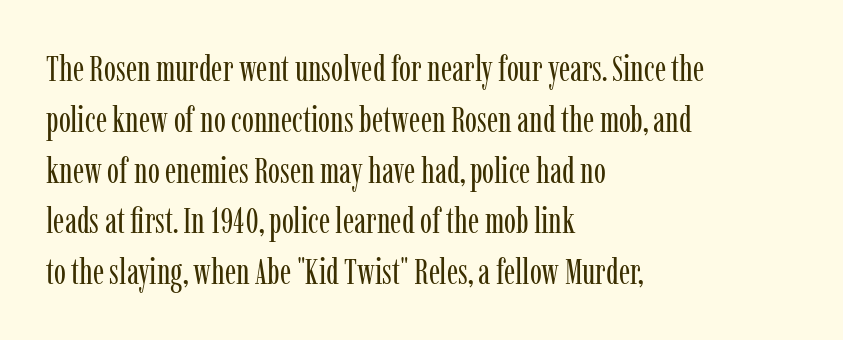
Q: Is the text bold? A: No.
Q: Is the text italic (slanted)? A: No, it is upright.
Q: Is the typeface a serif or a sans-serif typeface? A: Serif.
Q: Is the text underlined? A: No.
Q: How is the paragraph aligned? A: Left-aligned.
Q: Is the spacing between letters normal or unusually wide? A: Normal.
Q: Is the spacing between lines tight, normal or loose? A: Normal.
Q: Width (condensed, normal, or wide)? A: Condensed.
Q: Stroke contrast? A: Low.
Q: x-height? A: Medium.
Q: Monospaced? A: No.
